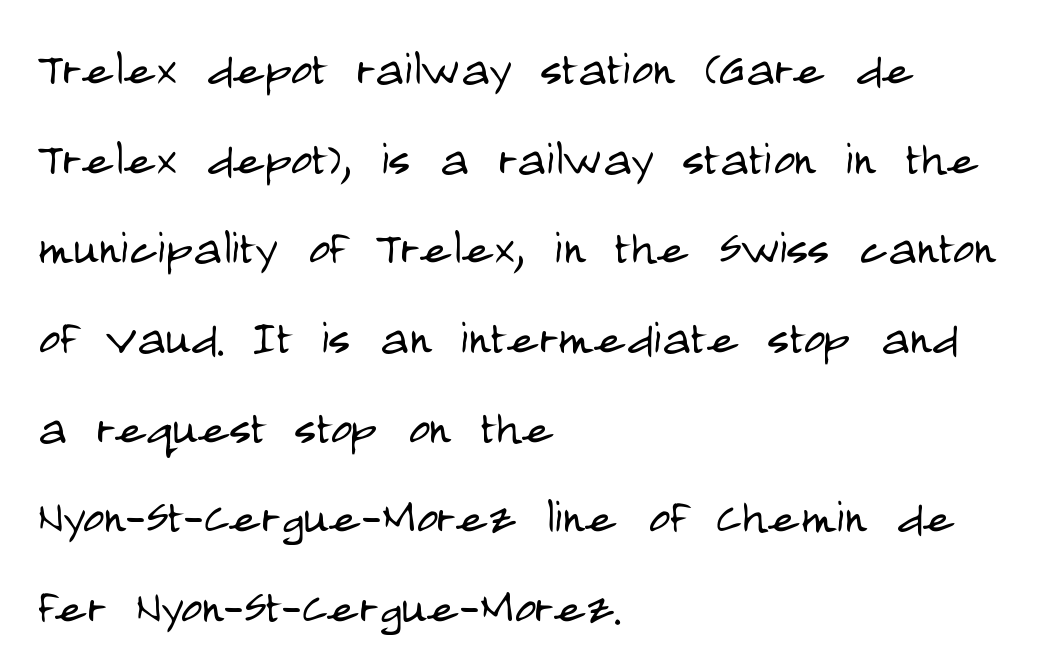
The leading is moderate, giving the passage an even texture. The letterforms sit shoulder to shoulder at normal distance. Looks like regular typesetting: each glyph gets only the width it needs. No word sits above an underline.
